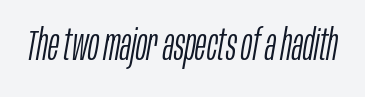
The image shows 42 px light, condensed type, italic (leaning right); set normal letter spacing, not underlined; low stroke contrast and a large x-height.
